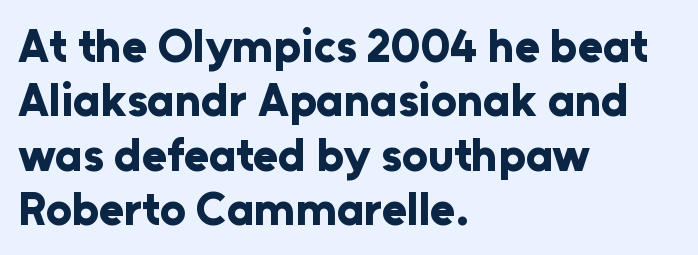
{"serif": "no", "italic": "no", "bold": "yes", "weight": "bold", "width": "normal", "stroke_contrast": "low", "x_height": "medium", "monospaced": "no", "underline": "no", "align": "left", "line_spacing_ratio": 1.18, "letter_spacing": "normal", "letter_spacing_em": 0.0, "glyph_px": 46}
